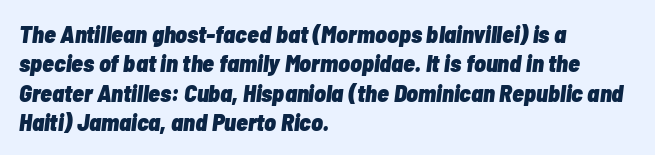
The image shows 24 px bold type, italic (leaning right); set left-aligned, line spacing 1.22x, normal letter spacing, not underlined.
